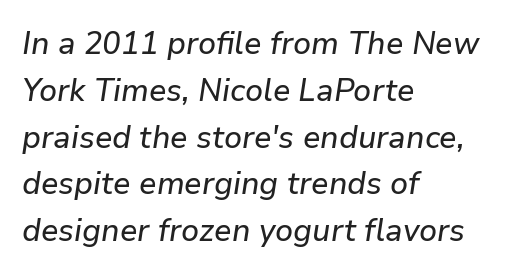
Q: Is the text italic (slanted)? A: Yes, it leans right by about 9 degrees.
Q: Is the text underlined? A: No.
Q: How is the paragraph aligned? A: Left-aligned.
Q: Is the spacing between letters normal or unusually wide? A: Normal.
Q: Is the spacing between lines tight, normal or loose? A: Normal.
Q: Width (condensed, normal, or wide)? A: Normal.
Q: Stroke contrast? A: Low.
Q: x-height? A: Medium.
Q: Monospaced? A: No.
